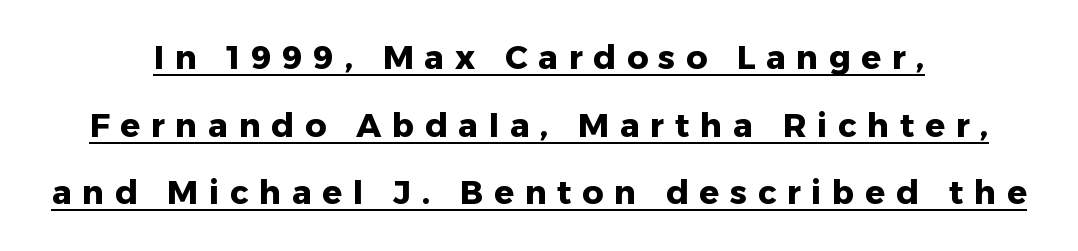
The image shows 33 px heavy sans-serif type, upright; set centered, loose line spacing (2.05x), unusually wide letter spacing (+0.32 em), underlined; low stroke contrast and a medium x-height.
